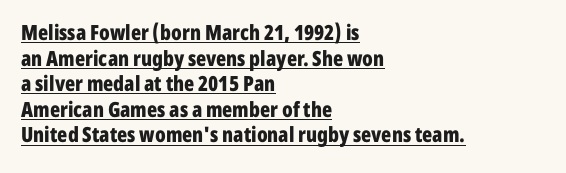
Caption: bold face, heavy strokes. Tracking here is standard; glyphs follow each other at the usual distance. The letters stand straight up with perfectly vertical stems. Caption: lettering with a line underneath. Casual observation: everything's shoved over to the left.
